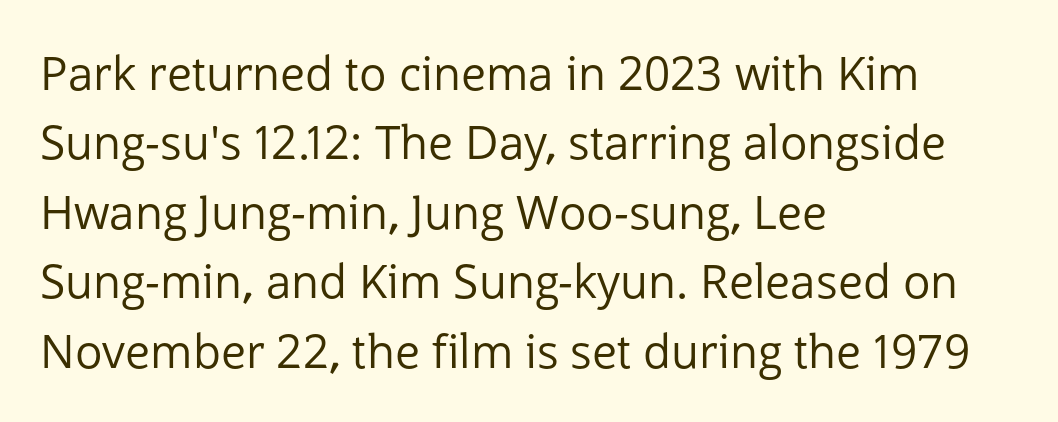
Unlike a traditional serif, this face leaves its strokes unadorned. A typesetter would call this leading conventional body-copy spacing. This sample has the flowing, uneven cadence of proportional lettering. The tracking reads as untouched default to a designer's eye. Letters rest on an invisible, unmarked baseline.
